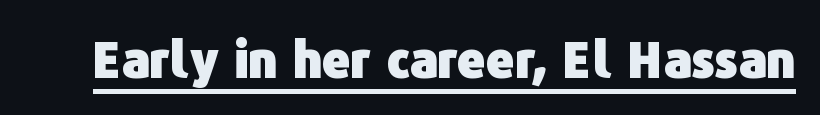
{"serif": "no", "italic": "no", "bold": "yes", "weight": "heavy", "width": "normal", "stroke_contrast": "low", "x_height": "medium", "monospaced": "no", "underline": "yes", "letter_spacing": "normal", "letter_spacing_em": 0.0, "glyph_px": 49}
